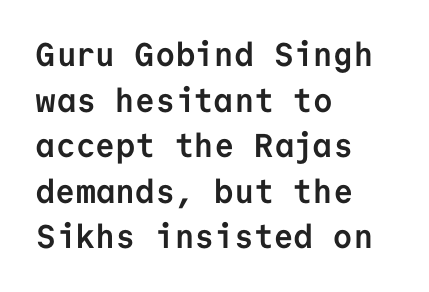
The image shows 33 px semibold sans-serif type, upright, monospaced; set left-aligned, normal line spacing (1.38x), normal letter spacing, not underlined; low stroke contrast and a medium x-height.
